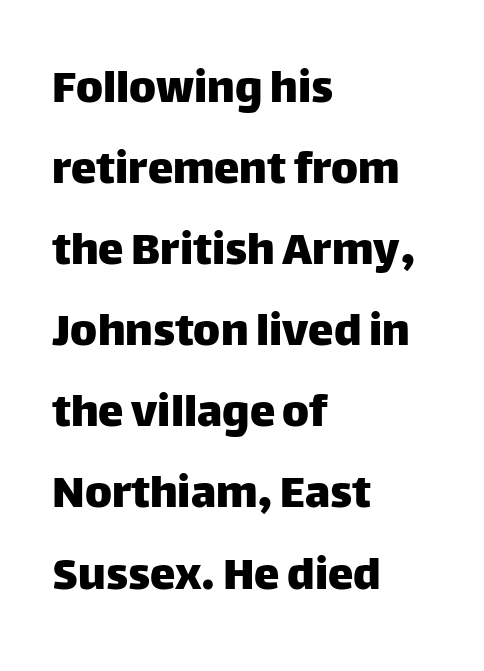
{"serif": "no", "italic": "no", "width": "normal", "stroke_contrast": "low", "x_height": "large", "monospaced": "no", "underline": "no", "align": "left", "line_spacing": "normal", "line_spacing_ratio": 1.59, "letter_spacing": "normal", "letter_spacing_em": 0.0, "glyph_px": 51}
